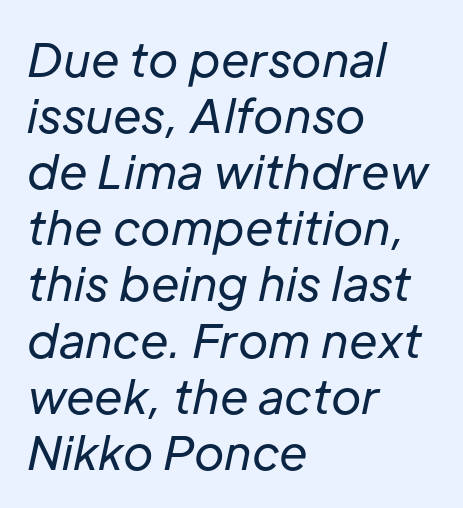
{"italic": "yes", "lean": "right", "slant_degrees": 12, "bold": "no", "weight": "regular", "width": "normal", "stroke_contrast": "low", "x_height": "medium", "monospaced": "no", "underline": "no", "align": "left", "line_spacing_ratio": 1.22, "letter_spacing": "normal", "letter_spacing_em": 0.0, "glyph_px": 46}
